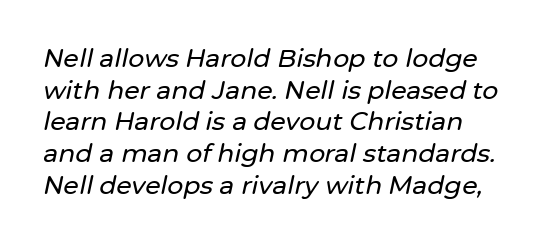
Q: Is the text italic (slanted)? A: Yes, it leans right by about 12 degrees.
Q: Is the text underlined? A: No.
Q: Is the spacing between letters normal or unusually wide? A: Normal.
Q: Is the spacing between lines tight, normal or loose? A: Normal.
